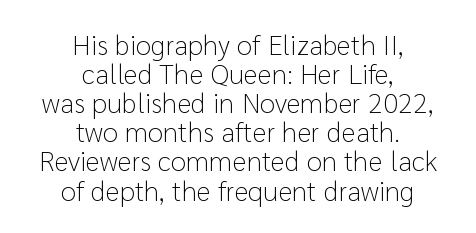
Between one letter and the next there's only the usual sliver of space. The whitespace from short lines is split evenly between both sides. Only glyphs here, with clear space below each row. No extra ink here — the face is not bold. Each letter's strokes conclude bluntly, with no projecting serifs. Every character sits straight up, as roman type does.
